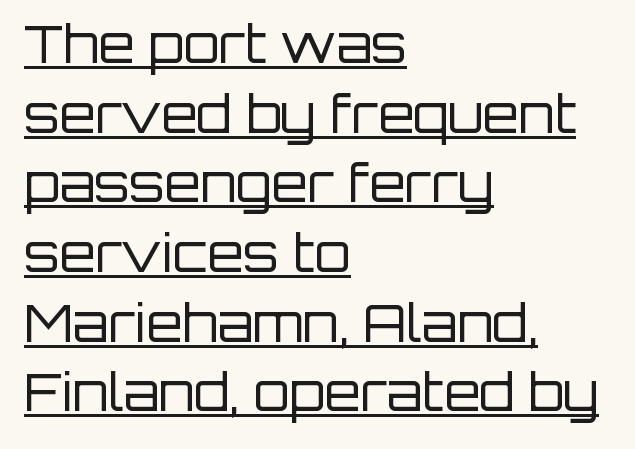
The image shows 52 px regular-weight sans-serif type, upright; set left-aligned, normal line spacing (1.34x), normal letter spacing, underlined; low stroke contrast and a large x-height.
